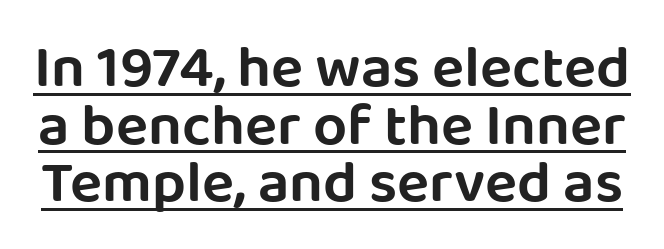
Observe the ordinary spacing: letters are neighbours, not strangers. Each new line begins almost immediately beneath the previous one. Every stem runs plumb, perpendicular to the baseline. Serifs: no, the terminals of the letterforms are clean. Emphasis is given by a line drawn under the lettering.
